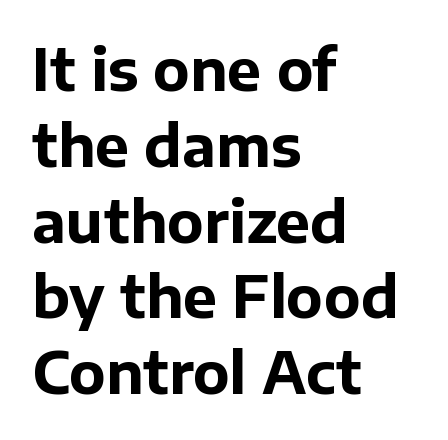
{"serif": "no", "italic": "no", "bold": "yes", "weight": "bold", "width": "normal", "stroke_contrast": "low", "x_height": "medium", "monospaced": "no", "underline": "no", "align": "left", "line_spacing": "normal", "line_spacing_ratio": 1.33, "letter_spacing": "normal", "letter_spacing_em": 0.0, "glyph_px": 57}
